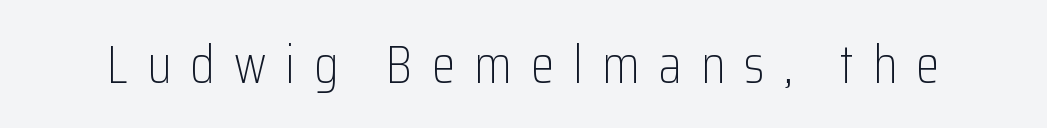
{"serif": "no", "italic": "no", "bold": "no", "weight": "light", "width": "condensed", "stroke_contrast": "low", "x_height": "medium", "monospaced": "no", "underline": "no", "letter_spacing": "wide", "letter_spacing_em": 0.35, "glyph_px": 54}
